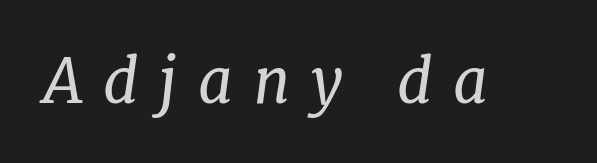
{"serif": "yes", "italic": "yes", "lean": "right", "slant_degrees": 7, "bold": "no", "weight": "regular", "width": "normal", "stroke_contrast": "low", "x_height": "medium", "monospaced": "no", "underline": "no", "letter_spacing": "wide", "letter_spacing_em": 0.33, "glyph_px": 61}
